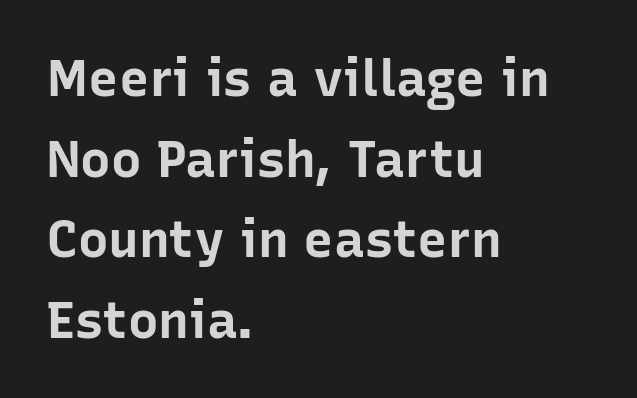
Letters rest on an invisible, unmarked baseline. How heavy is the stroke? Heavy — this is a bold. Line starts are locked; line ends wander. The letters advance in unequal steps, a hallmark of proportional type.
